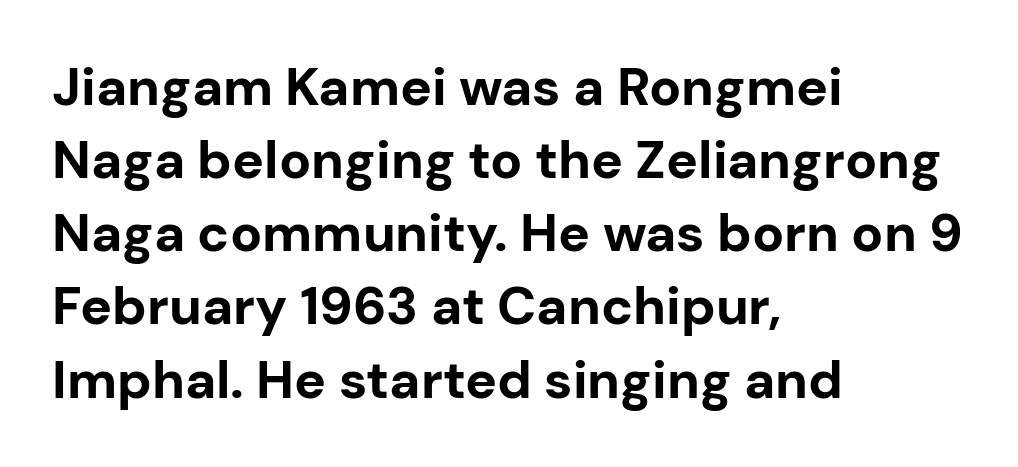
Q: Is the text bold? A: Yes.
Q: Is the text italic (slanted)? A: No, it is upright.
Q: Is the typeface a serif or a sans-serif typeface? A: Sans-serif.
Q: Is the text underlined? A: No.
Q: How is the paragraph aligned? A: Left-aligned.
Q: Is the spacing between letters normal or unusually wide? A: Normal.
Q: Is the spacing between lines tight, normal or loose? A: Normal.
Q: Width (condensed, normal, or wide)? A: Normal.
Q: Stroke contrast? A: Low.
Q: x-height? A: Medium.
Q: Monospaced? A: No.
